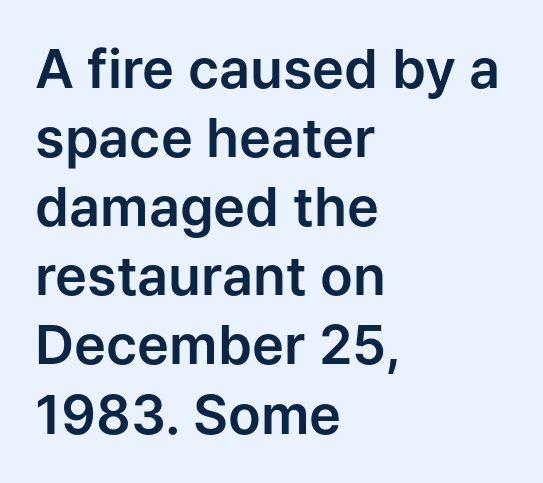
Q: Is the text italic (slanted)? A: No, it is upright.
Q: Is the typeface a serif or a sans-serif typeface? A: Sans-serif.
Q: Is the text underlined? A: No.
Q: How is the paragraph aligned? A: Left-aligned.
Q: Is the spacing between letters normal or unusually wide? A: Normal.
Q: Is the spacing between lines tight, normal or loose? A: Normal.
Q: Width (condensed, normal, or wide)? A: Normal.
Q: Stroke contrast? A: Low.
Q: x-height? A: Medium.
Q: Monospaced? A: No.
